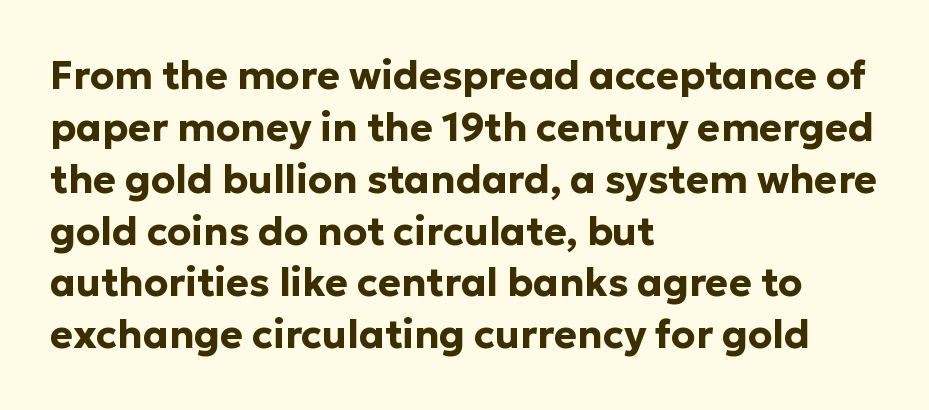
{"serif": "no", "italic": "no", "bold": "yes", "weight": "bold", "width": "normal", "stroke_contrast": "low", "x_height": "medium", "monospaced": "no", "underline": "no", "align": "left", "line_spacing": "normal", "line_spacing_ratio": 1.33, "letter_spacing": "normal", "letter_spacing_em": 0.0, "glyph_px": 39}
